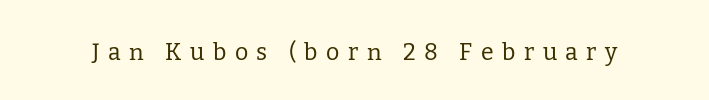
Q: Is the text bold? A: No.
Q: Is the text italic (slanted)? A: No, it is upright.
Q: Is the text underlined? A: No.
Q: Is the spacing between letters normal or unusually wide? A: Unusually wide.
